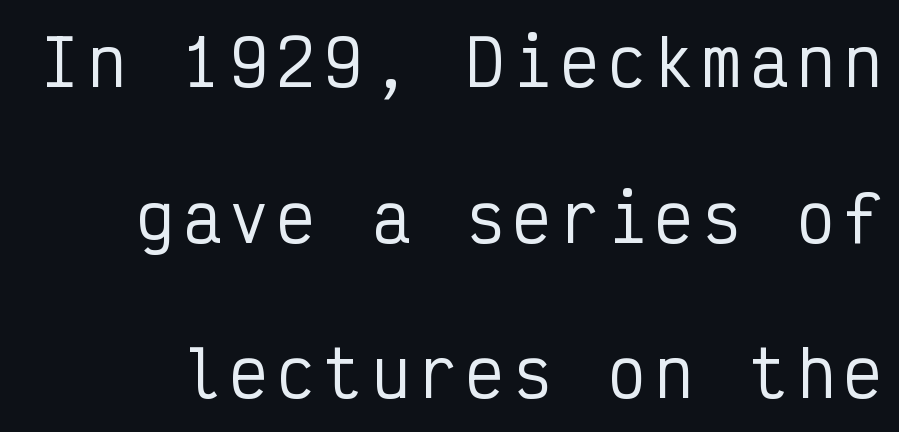
{"serif": "no", "italic": "no", "width": "condensed", "stroke_contrast": "low", "x_height": "medium", "monospaced": "yes", "underline": "no", "line_spacing": "loose", "line_spacing_ratio": 2.47, "glyph_px": 63}
